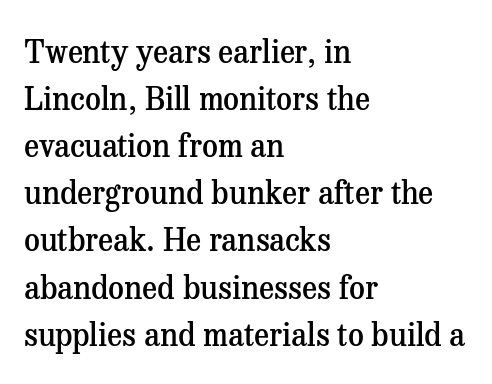
What stands out about the letter spacing? Nothing — it is the standard amount. Character widths vary here, with narrow letters taking less room than wide ones. Nope, not italic — everything's standing straight. Font category for this specimen: serif.
